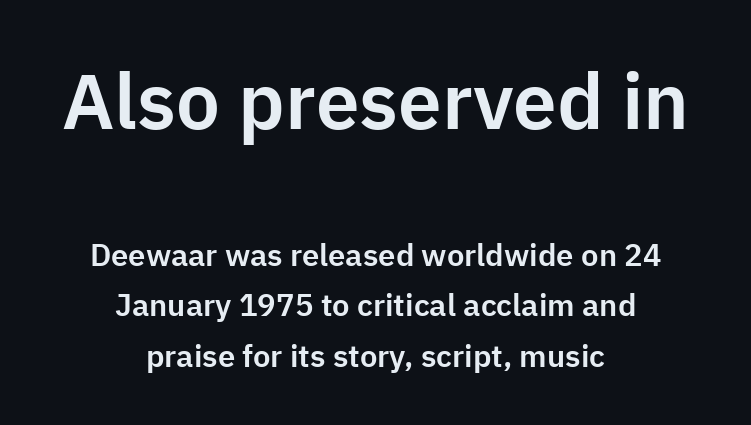
{"serif": "no", "italic": "no", "width": "normal", "stroke_contrast": "low", "x_height": "medium", "monospaced": "no", "underline": "no", "align": "center", "line_spacing": "normal", "line_spacing_ratio": 1.63, "letter_spacing": "normal", "letter_spacing_em": 0.0, "larger_block": "first", "size_ratio": 2.52, "glyph_px": 78}
